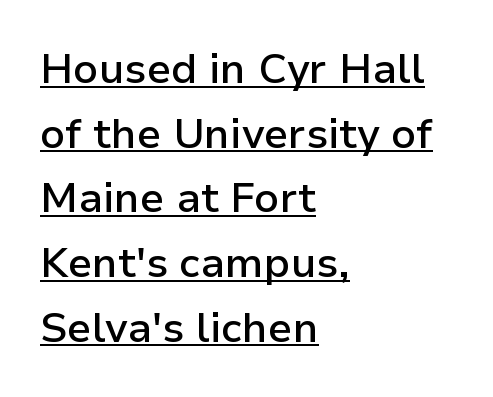
{"serif": "no", "italic": "no", "bold": "semi", "weight": "semibold", "width": "normal", "stroke_contrast": "low", "x_height": "medium", "monospaced": "no", "underline": "yes", "align": "left", "line_spacing": "normal", "line_spacing_ratio": 1.54, "letter_spacing": "normal", "letter_spacing_em": 0.0, "glyph_px": 42}
